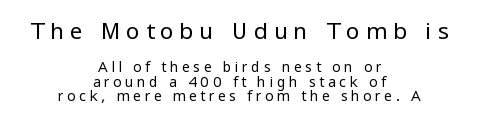
Letters rest on an invisible, unmarked baseline. Character size in the leading block exceeds that of the trailing block. The rendering inserts visible extra space after every character. Every character sits straight up, as roman type does. On a weight scale, this lands at 450 or below. Horizontally, the lines are justified to the midpoint only.
